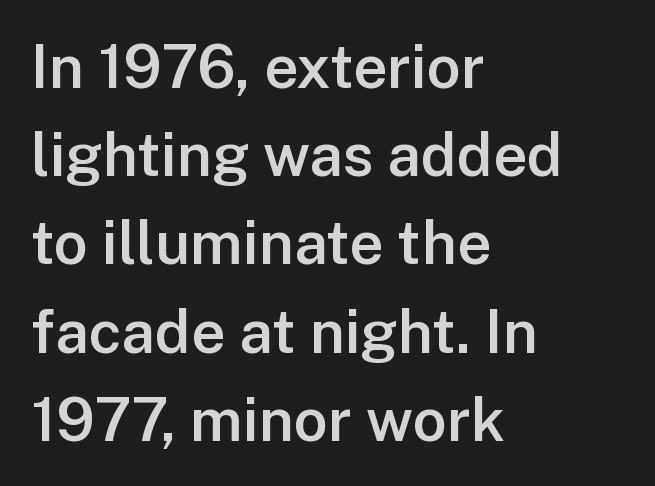
Q: Is the text bold? A: Semi-bold.
Q: Is the text italic (slanted)? A: No, it is upright.
Q: Is the typeface a serif or a sans-serif typeface? A: Sans-serif.
Q: Is the text underlined? A: No.
Q: How is the paragraph aligned? A: Left-aligned.
Q: Is the spacing between letters normal or unusually wide? A: Normal.
Q: Is the spacing between lines tight, normal or loose? A: Normal.
Q: Width (condensed, normal, or wide)? A: Normal.
Q: Stroke contrast? A: Low.
Q: x-height? A: Medium.
Q: Monospaced? A: No.
